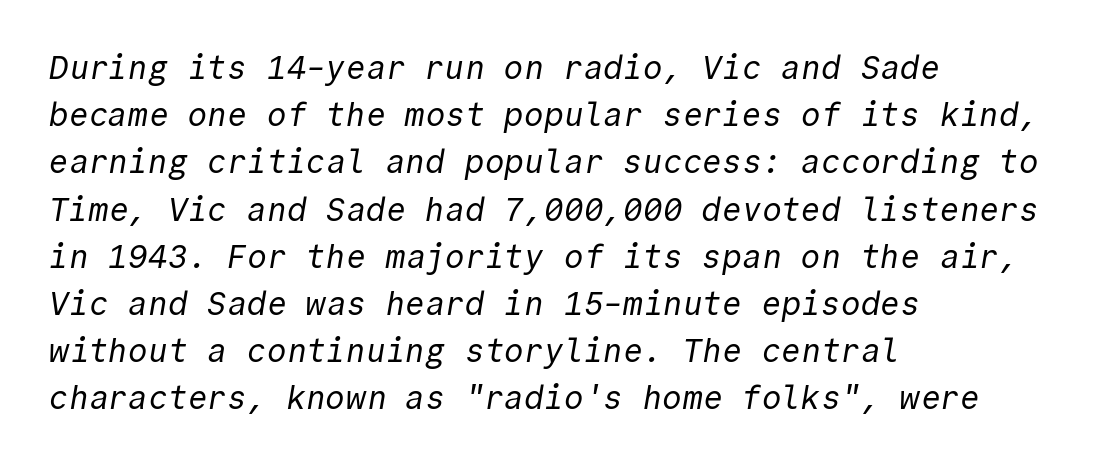
The image shows 33 px regular-weight sans-serif type, monospaced; set left-aligned, normal line spacing (1.43x), normal letter spacing, not underlined; a medium x-height.
